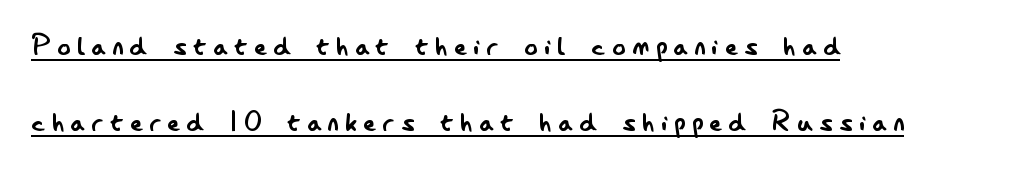
{"serif": "no", "italic": "no", "bold": "no", "weight": "regular", "width": "condensed", "stroke_contrast": "low", "x_height": "small", "monospaced": "no", "underline": "yes", "align": "left", "line_spacing": "loose", "line_spacing_ratio": 2.29, "letter_spacing": "wide", "letter_spacing_em": 0.21, "glyph_px": 33}
